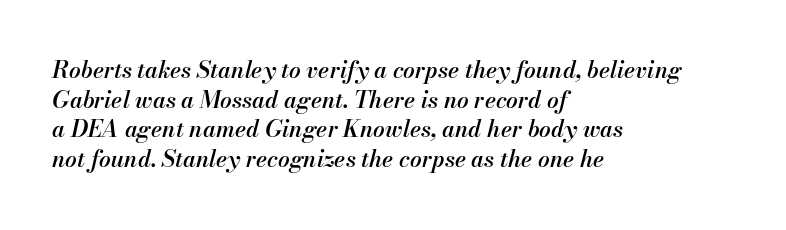
Q: Is the text bold? A: Semi-bold.
Q: Is the text italic (slanted)? A: Yes, it leans right by about 13 degrees.
Q: Is the text underlined? A: No.
Q: How is the paragraph aligned? A: Left-aligned.
Q: Is the spacing between letters normal or unusually wide? A: Normal.
Q: Is the spacing between lines tight, normal or loose? A: Normal.
